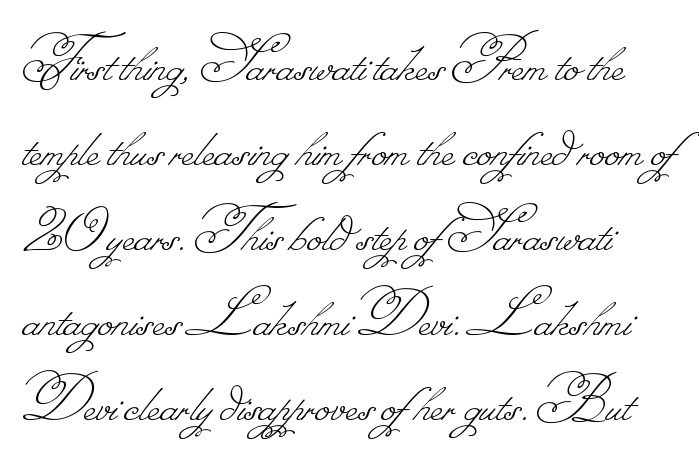
Q: Is the text bold? A: No.
Q: Is the text underlined? A: No.
Q: How is the paragraph aligned? A: Left-aligned.
Q: Is the spacing between letters normal or unusually wide? A: Normal.
Q: Is the spacing between lines tight, normal or loose? A: Normal.
Q: Width (condensed, normal, or wide)? A: Normal.
Q: Stroke contrast? A: Low.
Q: Monospaced? A: No.
